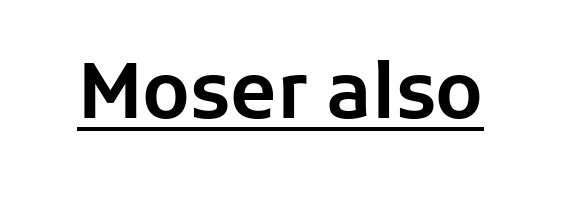
The image shows 76 px sans-serif type, upright; set normal letter spacing, underlined; low stroke contrast and a medium x-height.
